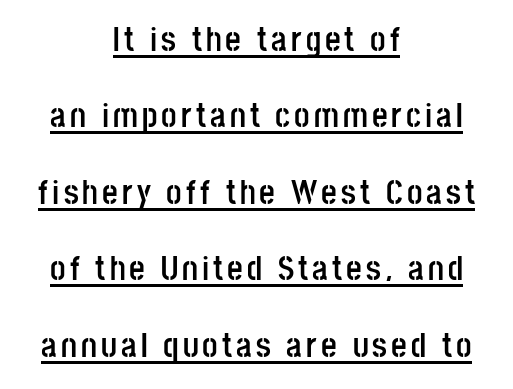
{"serif": "no", "italic": "no", "bold": "yes", "weight": "semibold", "width": "condensed", "stroke_contrast": "low", "x_height": "large", "monospaced": "no", "underline": "yes", "align": "center", "line_spacing": "loose", "line_spacing_ratio": 2.25, "glyph_px": 34}
